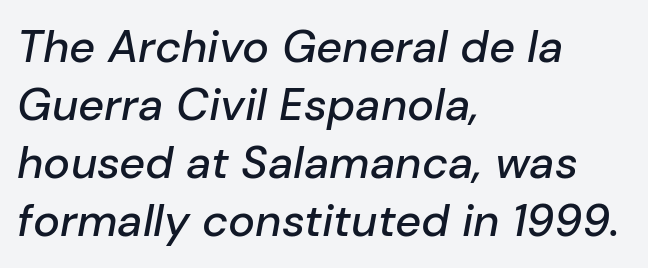
The image shows 45 px text type, italic (leaning right); set left-aligned, normal line spacing (1.29x), normal letter spacing, not underlined; low stroke contrast and a medium x-height.
